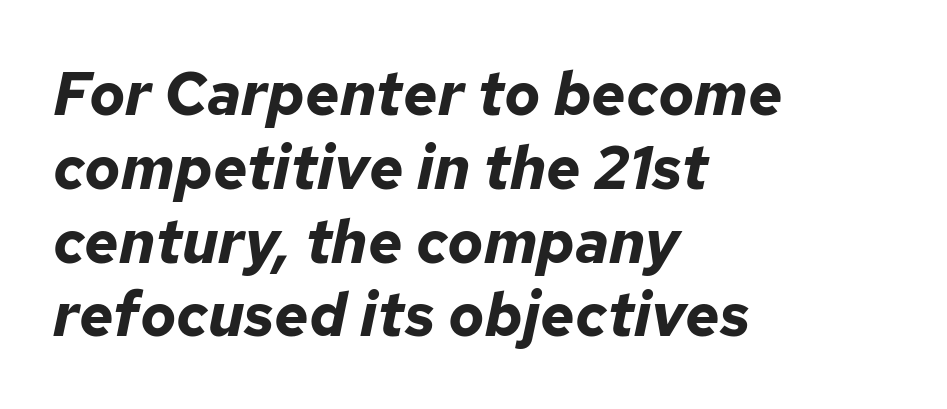
{"italic": "yes", "lean": "right", "slant_degrees": 12, "bold": "yes", "weight": "bold", "width": "normal", "stroke_contrast": "low", "x_height": "medium", "monospaced": "no", "underline": "no", "align": "left", "line_spacing_ratio": 1.23, "letter_spacing": "normal", "letter_spacing_em": 0.0, "glyph_px": 60}
